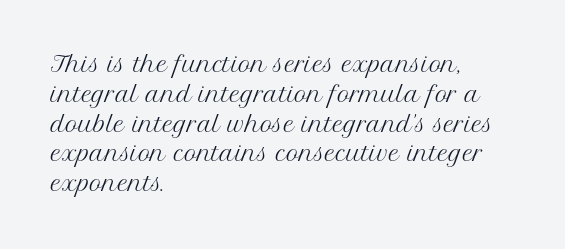
{"bold": "no", "underline": "no", "align": "left", "line_spacing": "normal", "line_spacing_ratio": 1.42, "letter_spacing": "normal", "letter_spacing_em": 0.0, "glyph_px": 21}
